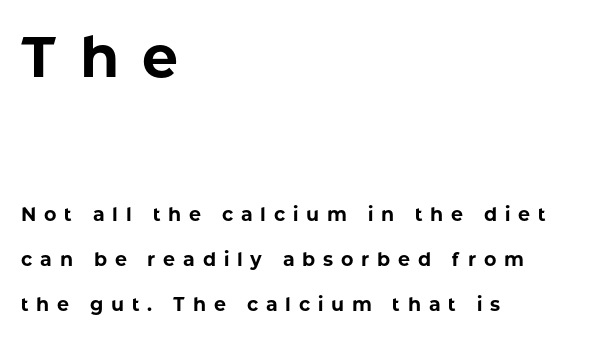
Every letter is thick-stroked: bold, no question. The letters stand upright; this is a roman face. Students, observe: this is what heavily led, spacious text looks like. This sample has the flowing, uneven cadence of proportional lettering.
